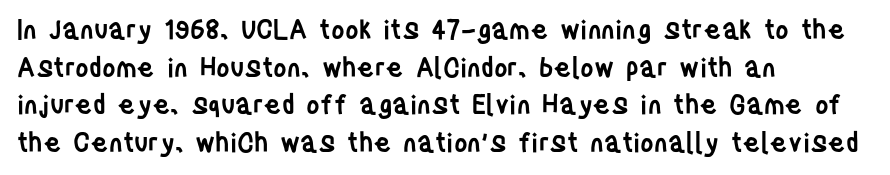
Q: Is the text bold? A: Semi-bold.
Q: Is the text italic (slanted)? A: No, it is upright.
Q: Is the text underlined? A: No.
Q: How is the paragraph aligned? A: Left-aligned.
Q: Is the spacing between letters normal or unusually wide? A: Normal.
Q: Is the spacing between lines tight, normal or loose? A: Normal.
